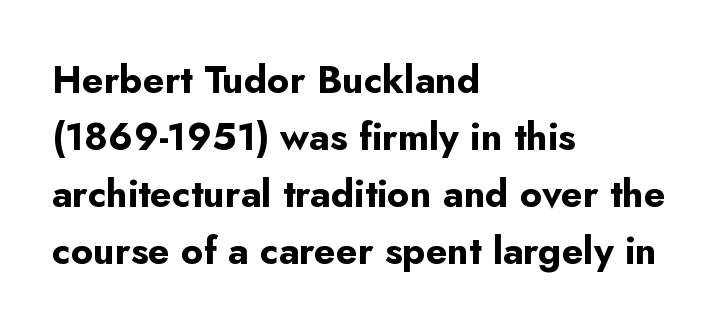
{"serif": "no", "italic": "no", "bold": "yes", "weight": "bold", "width": "normal", "stroke_contrast": "low", "x_height": "small", "monospaced": "no", "underline": "no", "align": "left", "line_spacing": "normal", "line_spacing_ratio": 1.5, "letter_spacing": "normal", "letter_spacing_em": 0.0, "glyph_px": 38}
